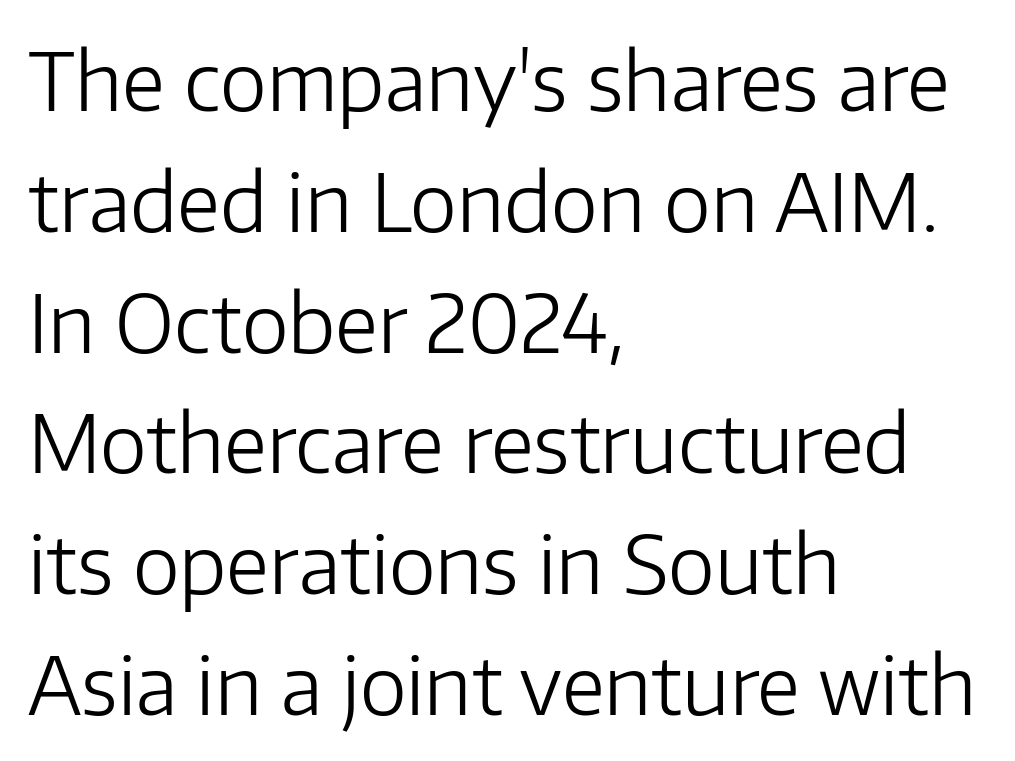
The image shows 80 px light sans-serif type, upright; set left-aligned, normal line spacing (1.51x), normal letter spacing, not underlined; low stroke contrast and a medium x-height.
